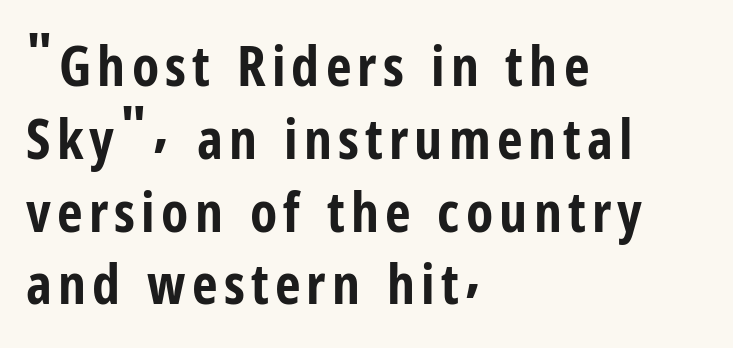
In terms of letterform style, serifs are entirely absent. These lines are set flush left with a ragged right edge. If you measured baseline to baseline, you'd find a middling distance. The specimen omits any rule beneath the text block's lines.
